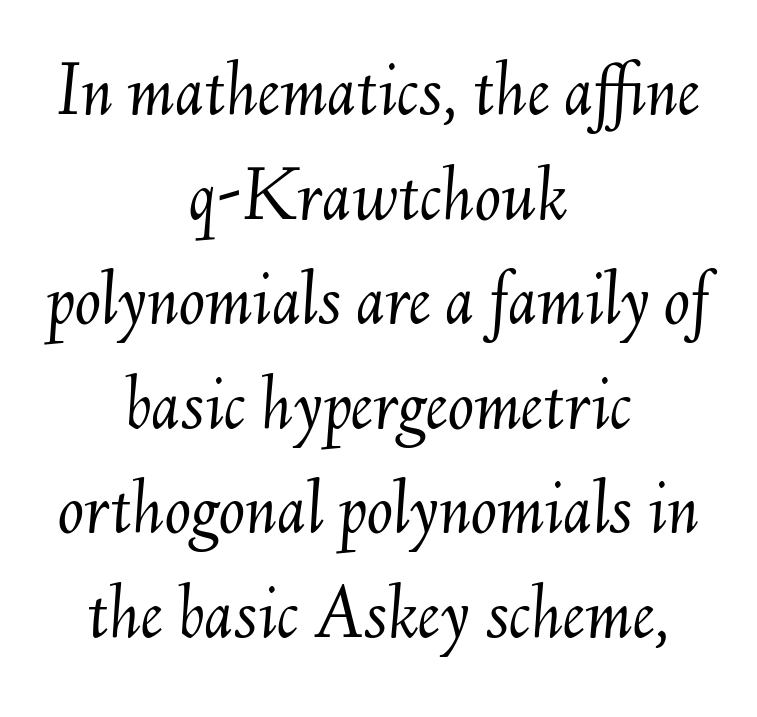
Q: Is the text bold? A: No.
Q: Is the text italic (slanted)? A: Yes, it leans right by about 6 degrees.
Q: Is the text underlined? A: No.
Q: How is the paragraph aligned? A: Centered.
Q: Is the spacing between letters normal or unusually wide? A: Normal.
Q: Is the spacing between lines tight, normal or loose? A: Normal.
Q: Width (condensed, normal, or wide)? A: Normal.
Q: Stroke contrast? A: Medium.
Q: x-height? A: Small.
Q: Monospaced? A: No.
